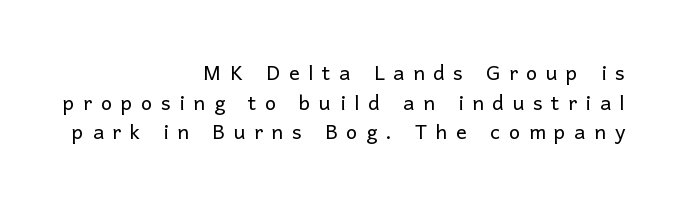
{"italic": "no", "bold": "no", "underline": "no", "align": "right", "line_spacing": "tight", "line_spacing_ratio": 1.1, "letter_spacing": "wide", "letter_spacing_em": 0.32, "glyph_px": 27}
